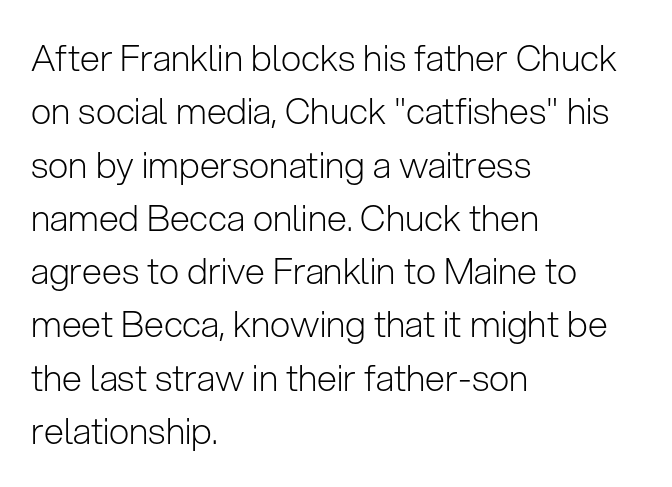
Q: Is the text bold? A: No.
Q: Is the text italic (slanted)? A: No, it is upright.
Q: Is the typeface a serif or a sans-serif typeface? A: Sans-serif.
Q: Is the text underlined? A: No.
Q: How is the paragraph aligned? A: Left-aligned.
Q: Is the spacing between letters normal or unusually wide? A: Normal.
Q: Is the spacing between lines tight, normal or loose? A: Normal.
Q: Width (condensed, normal, or wide)? A: Normal.
Q: Stroke contrast? A: Low.
Q: x-height? A: Medium.
Q: Monospaced? A: No.
